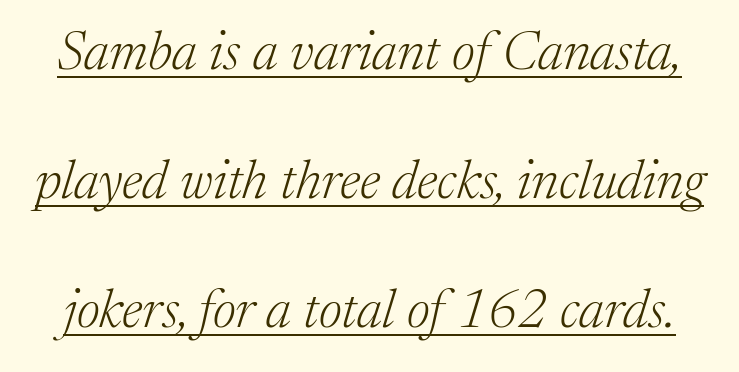
Q: Is the text bold? A: No.
Q: Is the text italic (slanted)? A: Yes, it leans right by about 17 degrees.
Q: Is the typeface a serif or a sans-serif typeface? A: Serif.
Q: Is the text underlined? A: Yes.
Q: Is the spacing between letters normal or unusually wide? A: Normal.
Q: Is the spacing between lines tight, normal or loose? A: Loose.
Q: Width (condensed, normal, or wide)? A: Normal.
Q: Stroke contrast? A: Medium.
Q: x-height? A: Medium.
Q: Monospaced? A: No.
